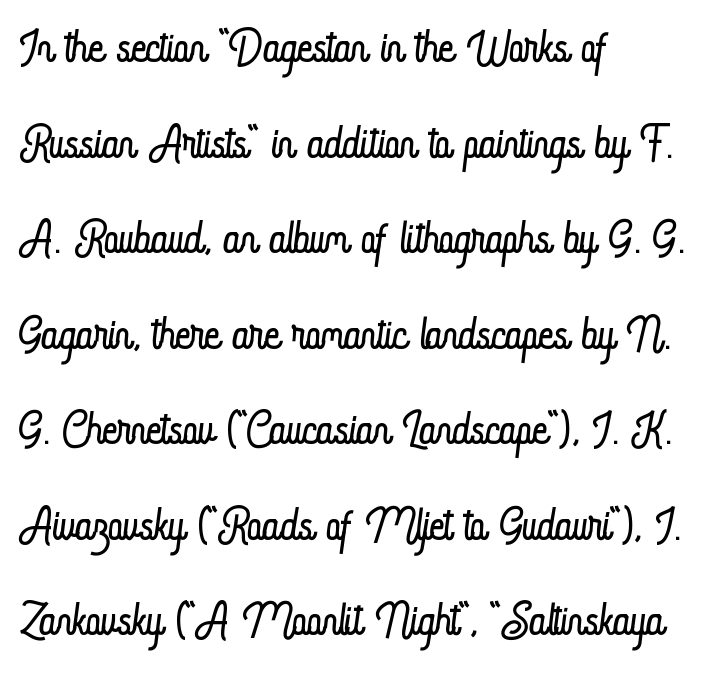
Q: Is the text bold? A: No.
Q: Is the text underlined? A: No.
Q: How is the paragraph aligned? A: Left-aligned.
Q: Is the spacing between letters normal or unusually wide? A: Normal.
Q: Is the spacing between lines tight, normal or loose? A: Normal.
Q: Width (condensed, normal, or wide)? A: Condensed.
Q: Stroke contrast? A: Low.
Q: x-height? A: Small.
Q: Monospaced? A: No.
